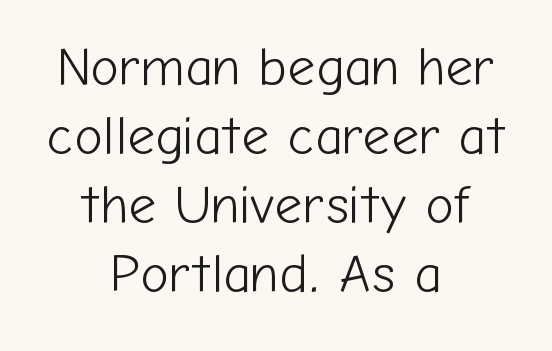
Whoever set this chose a conventional vertical rhythm. I'd call this a sans setting — the letters go barefoot. Caption: face not bold, strokes unweighted. A student would call this center alignment; a typographer would say set centered. Is this a fixed-width face? No — the glyphs have proportional, varying widths. Does extra space separate the letters? No, they use regular spacing.
